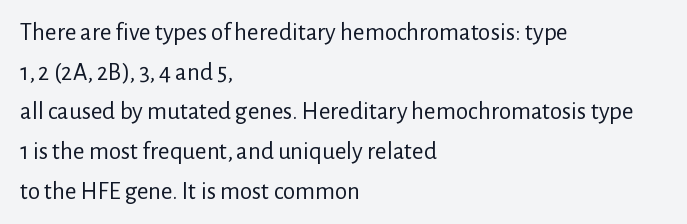
Q: Is the text bold? A: No.
Q: Is the text italic (slanted)? A: No, it is upright.
Q: Is the text underlined? A: No.
Q: How is the paragraph aligned? A: Left-aligned.
Q: Is the spacing between letters normal or unusually wide? A: Normal.
Q: Is the spacing between lines tight, normal or loose? A: Normal.
